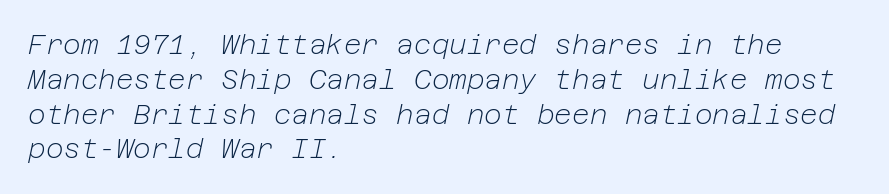
The image shows 27 px text type, italic (leaning right); set left-aligned, normal line spacing (1.29x), normal letter spacing, not underlined.
